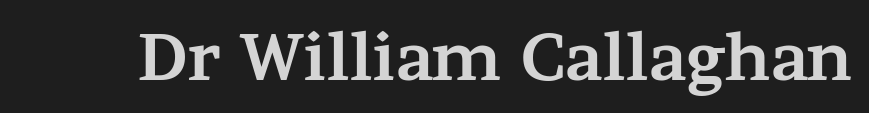
A typesetter would call this proportional, since set widths differ per character. The face used here is seriffed, in the tradition of book romans. Bare-footed words on every line. Does the weight exceed regular? Yes, all the way to bold.
